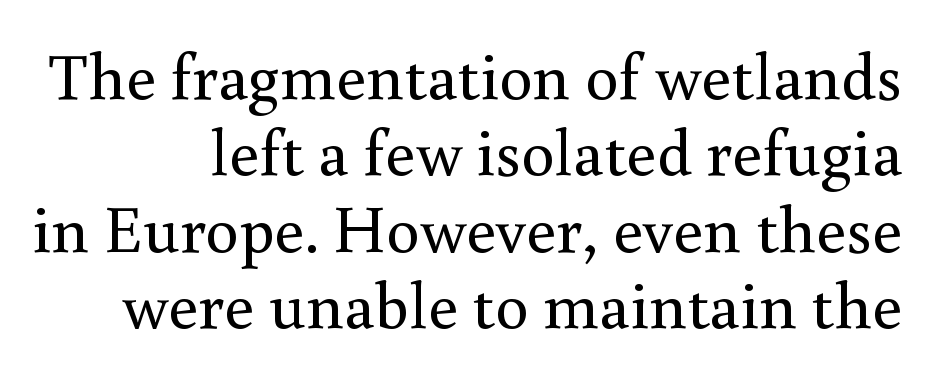
{"serif": "yes", "italic": "no", "bold": "no", "weight": "regular", "width": "normal", "stroke_contrast": "medium", "x_height": "small", "monospaced": "no", "underline": "no", "align": "right", "line_spacing": "tight", "line_spacing_ratio": 1.14, "letter_spacing": "normal", "letter_spacing_em": 0.0, "glyph_px": 67}
